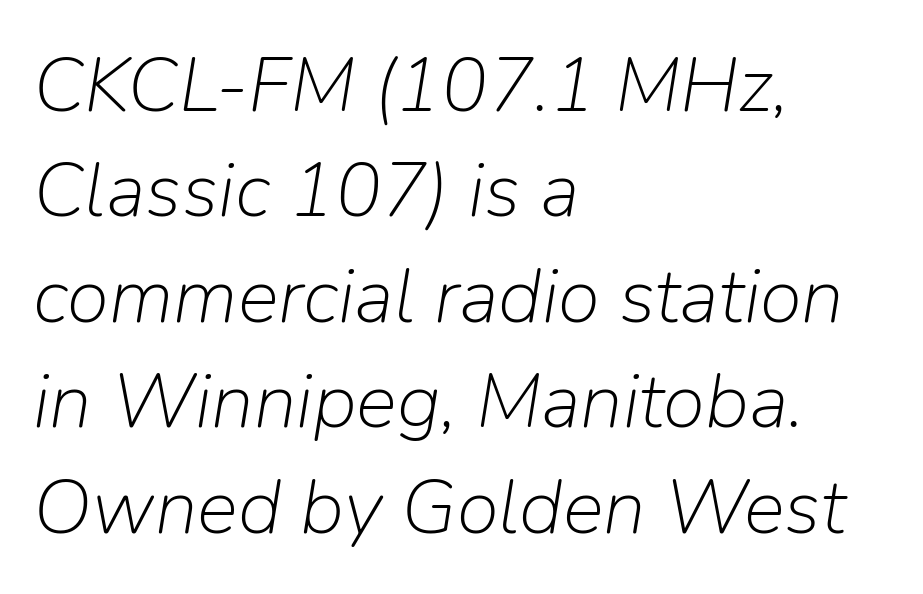
{"italic": "yes", "lean": "right", "slant_degrees": 9, "bold": "no", "weight": "light", "width": "normal", "stroke_contrast": "low", "x_height": "medium", "monospaced": "no", "underline": "no", "align": "left", "line_spacing": "normal", "line_spacing_ratio": 1.37, "letter_spacing": "normal", "letter_spacing_em": 0.0, "glyph_px": 77}
